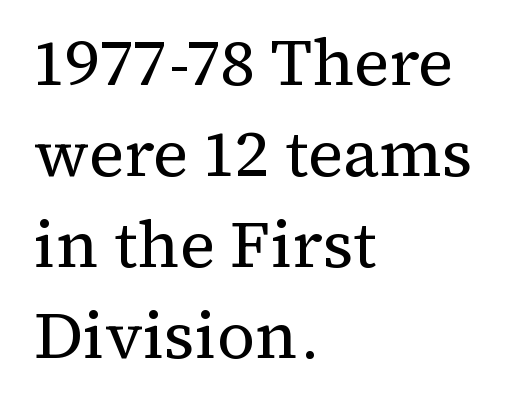
Descender tails drop into unmarked territory. Every row of glyphs begins at an identical x-position on the left. The glyphs in this specimen are seriffed. Is there any slant? The stems are plumb. You could not count columns in this text — the font is proportionally spaced. Horizontal bands of white between lines are of average thickness.
